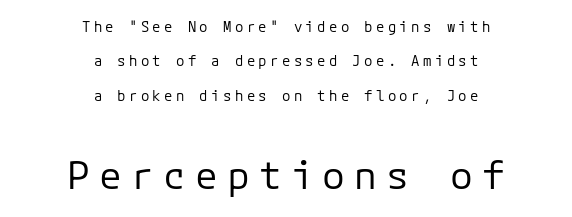
Q: Is the text bold? A: No.
Q: Is the text italic (slanted)? A: No, it is upright.
Q: Is the typeface a serif or a sans-serif typeface? A: Sans-serif.
Q: Is the text underlined? A: No.
Q: How is the paragraph aligned? A: Centered.
Q: Is the spacing between letters normal or unusually wide? A: Unusually wide.
Q: Is the spacing between lines tight, normal or loose? A: Loose.
Q: Which block of text is set in a larger size, the first (top) or the second (bottom)? A: The second (bottom) one.
Q: Width (condensed, normal, or wide)? A: Normal.
Q: Stroke contrast? A: Low.
Q: x-height? A: Medium.
